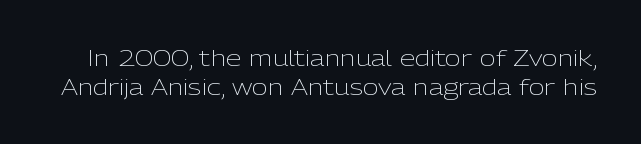
Q: Is the text bold? A: No.
Q: Is the text italic (slanted)? A: No, it is upright.
Q: Is the text underlined? A: No.
Q: Is the spacing between letters normal or unusually wide? A: Normal.
Q: Is the spacing between lines tight, normal or loose? A: Normal.
